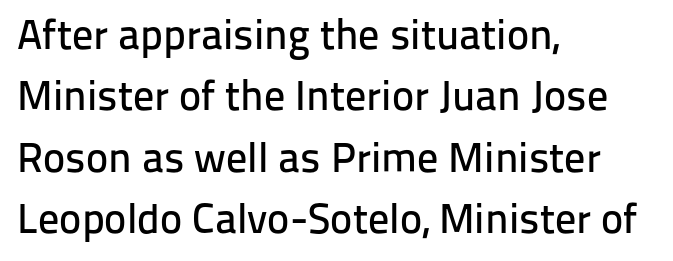
The specimen reads as upright at a glance. Classification — sans serif. Nothing unusual about the tracking: characters are spaced as the font intends. Each letter keeps its own natural width here, so spacing adapts to shape. Descender tails drop into unmarked territory.
